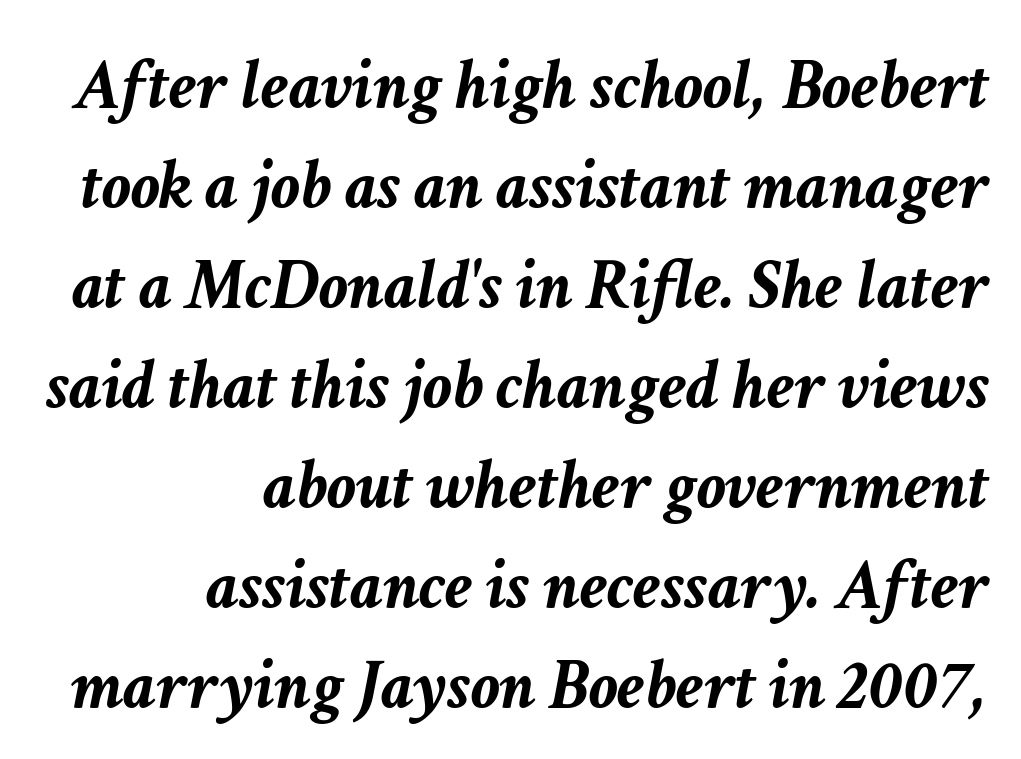
{"italic": "yes", "lean": "right", "slant_degrees": 11, "bold": "yes", "weight": "semibold", "width": "normal", "stroke_contrast": "low", "x_height": "medium", "monospaced": "no", "underline": "no", "align": "right", "line_spacing": "normal", "line_spacing_ratio": 1.39, "letter_spacing": "normal", "letter_spacing_em": 0.0, "glyph_px": 72}
